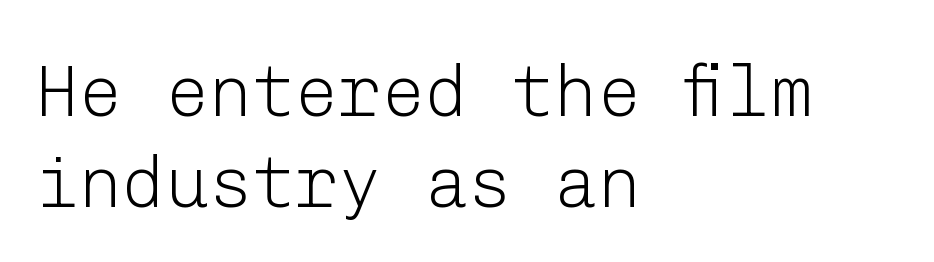
The image shows 72 px light sans-serif type, upright; set left-aligned, normal line spacing (1.27x), normal letter spacing, not underlined; low stroke contrast and a medium x-height.
